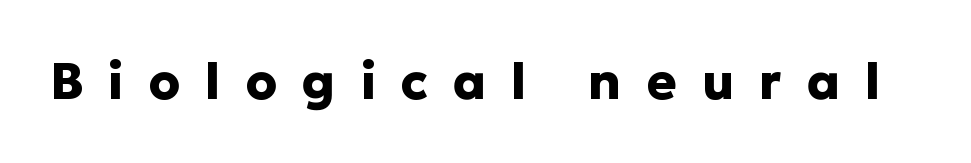
{"serif": "no", "italic": "no", "bold": "yes", "weight": "heavy", "width": "normal", "stroke_contrast": "low", "x_height": "medium", "monospaced": "no", "underline": "no", "letter_spacing": "wide", "letter_spacing_em": 0.5, "glyph_px": 50}
